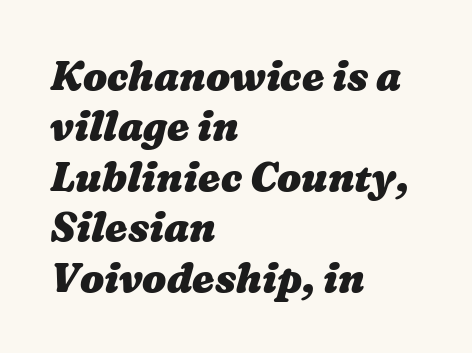
How would I describe the line gaps? Plain and ordinary. Glyph-to-glyph distance matches everyday printed text. Summary of weight: heavy, a full bold. Decoration check: the copy has no underline. Each letter keeps its own natural width here, so spacing adapts to shape. A classic flush-left, rag-right setting is used for this passage.
